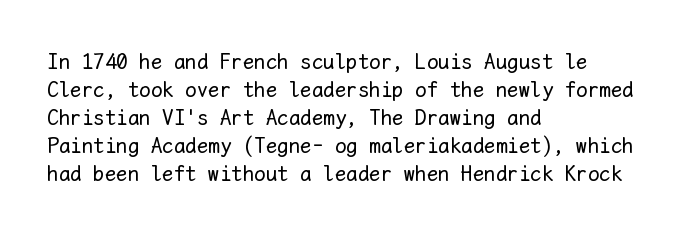
{"italic": "no", "bold": "no", "underline": "no", "align": "left", "line_spacing_ratio": 1.22, "letter_spacing": "normal", "letter_spacing_em": 0.0, "glyph_px": 23}
